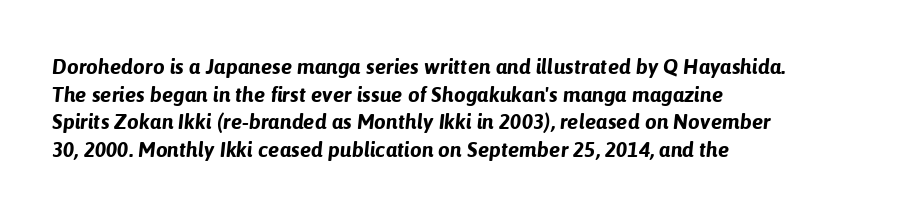
Is there much room between lines? A standard amount, neither cramped nor airy. This rendering leaves character spacing at its baseline value. Line beginnings align vertically; line endings do not. How heavy is the stroke? Heavy — this is a bold. Slanted lettering throughout.
